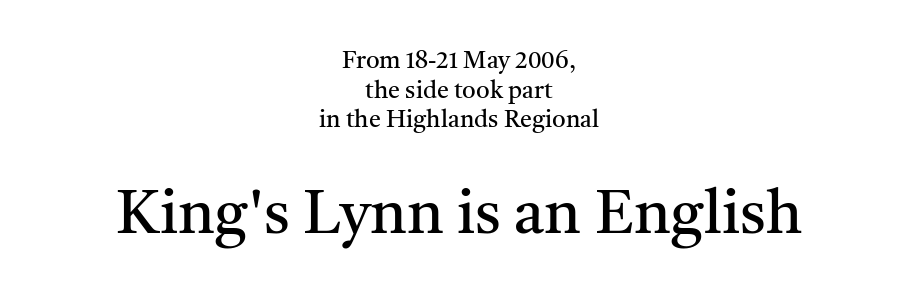
The image shows 61 px regular-weight serif type, upright; set centered, line spacing 1.23x, normal letter spacing, not underlined; the second (bottom) block is 2.54x larger; medium stroke contrast and a medium x-height.
